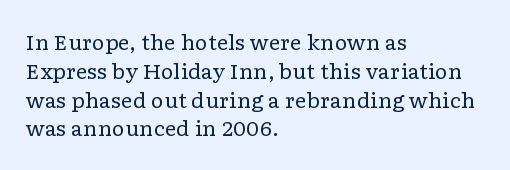
{"italic": "no", "bold": "no", "underline": "no", "align": "left", "line_spacing": "normal", "line_spacing_ratio": 1.44, "letter_spacing": "normal", "letter_spacing_em": 0.0, "glyph_px": 20}
